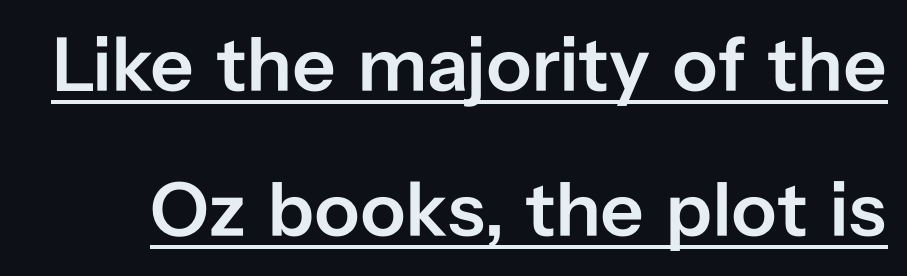
The image shows 77 px semibold sans-serif type, upright; set line spacing 1.88x, normal letter spacing, underlined; low stroke contrast and a medium x-height.
